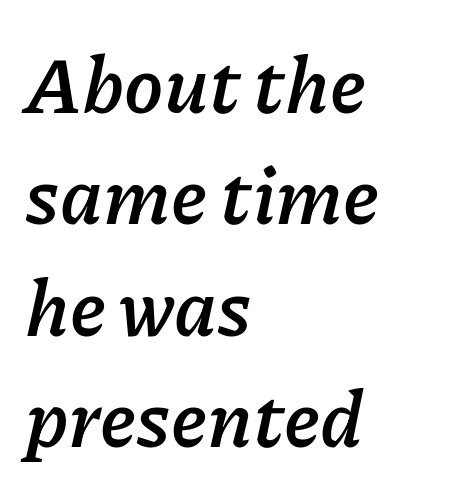
{"italic": "yes", "lean": "right", "slant_degrees": 11, "bold": "yes", "weight": "semibold", "width": "normal", "stroke_contrast": "low", "x_height": "medium", "monospaced": "no", "underline": "no", "align": "left", "line_spacing": "normal", "line_spacing_ratio": 1.41, "letter_spacing": "normal", "letter_spacing_em": 0.0, "glyph_px": 79}
